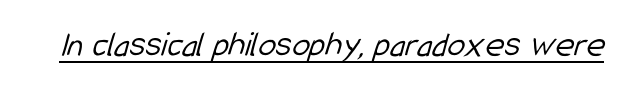
Q: Is the text bold? A: No.
Q: Is the typeface a serif or a sans-serif typeface? A: Sans-serif.
Q: Is the text underlined? A: Yes.
Q: Is the spacing between letters normal or unusually wide? A: Normal.
Q: Width (condensed, normal, or wide)? A: Condensed.
Q: Stroke contrast? A: Low.
Q: x-height? A: Medium.
Q: Monospaced? A: No.
